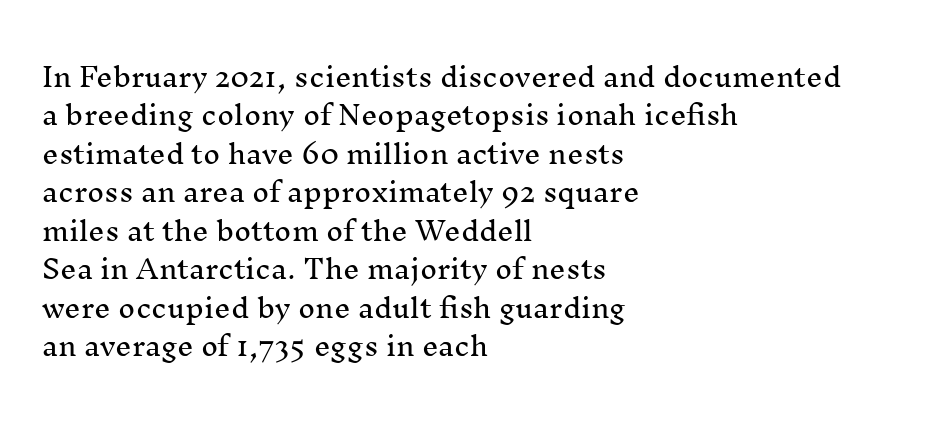
{"italic": "no", "underline": "no", "align": "left", "line_spacing": "normal", "line_spacing_ratio": 1.48, "letter_spacing": "normal", "letter_spacing_em": 0.0, "glyph_px": 26}
